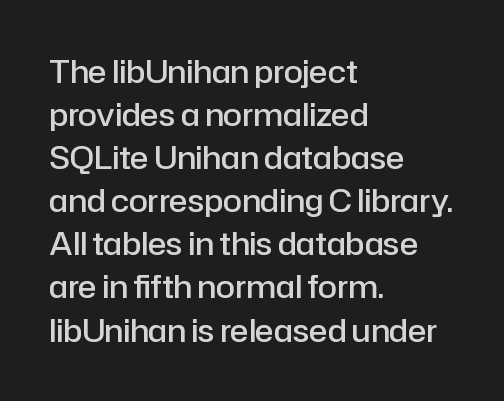
Q: Is the text bold? A: Semi-bold.
Q: Is the text italic (slanted)? A: No, it is upright.
Q: Is the typeface a serif or a sans-serif typeface? A: Sans-serif.
Q: Is the text underlined? A: No.
Q: How is the paragraph aligned? A: Left-aligned.
Q: Is the spacing between letters normal or unusually wide? A: Normal.
Q: Is the spacing between lines tight, normal or loose? A: Normal.
Q: Width (condensed, normal, or wide)? A: Normal.
Q: Stroke contrast? A: Low.
Q: x-height? A: Medium.
Q: Monospaced? A: No.
